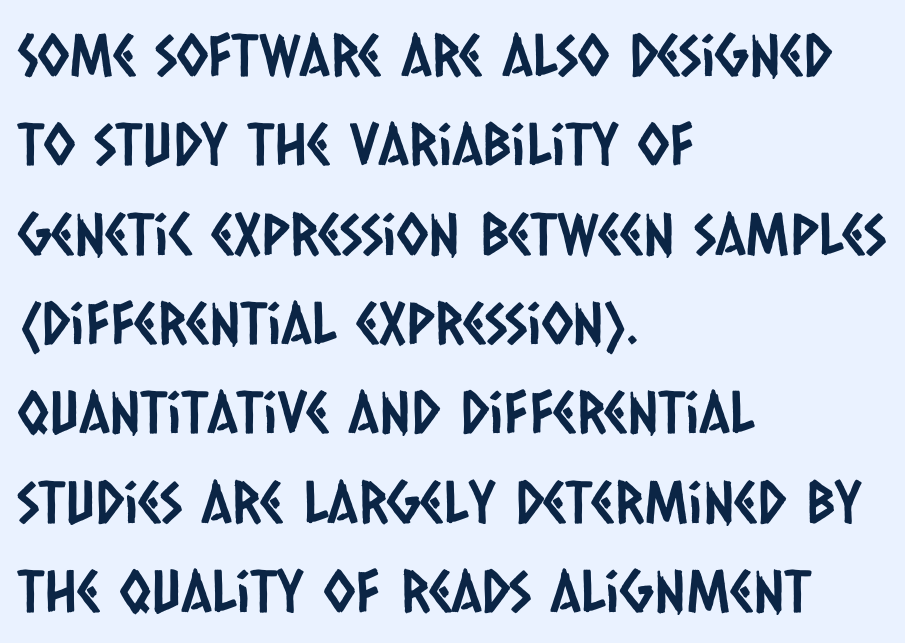
The image shows 58 px condensed sans-serif type; set left-aligned, normal line spacing (1.54x), normal letter spacing, not underlined; low stroke contrast and a large x-height.
